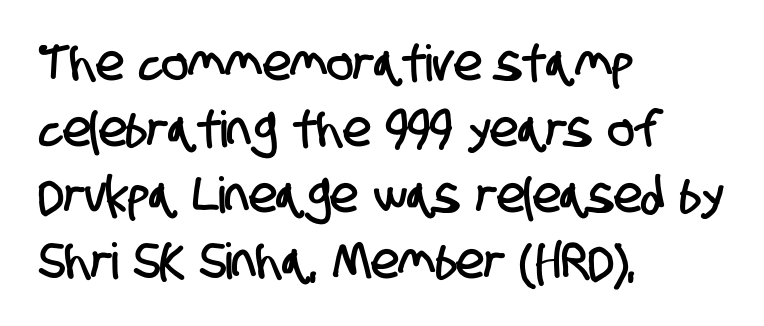
The image shows 50 px condensed sans-serif type; set left-aligned, normal line spacing (1.32x), normal letter spacing, not underlined; low stroke contrast and a large x-height.
